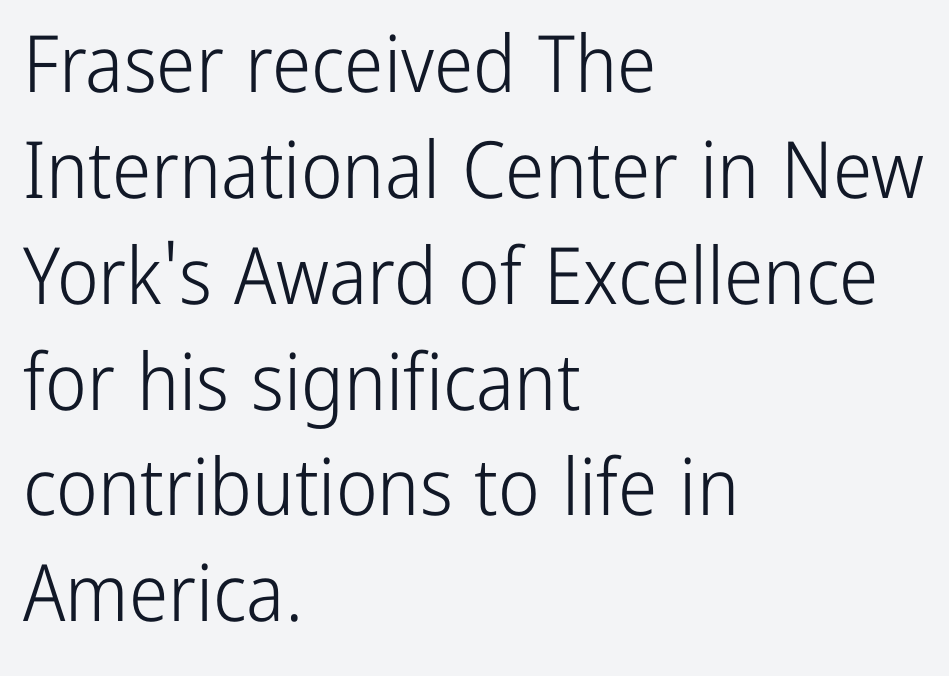
The image shows 79 px light, condensed sans-serif type, upright; set left-aligned, normal line spacing (1.34x), normal letter spacing, not underlined; low stroke contrast and a medium x-height.
